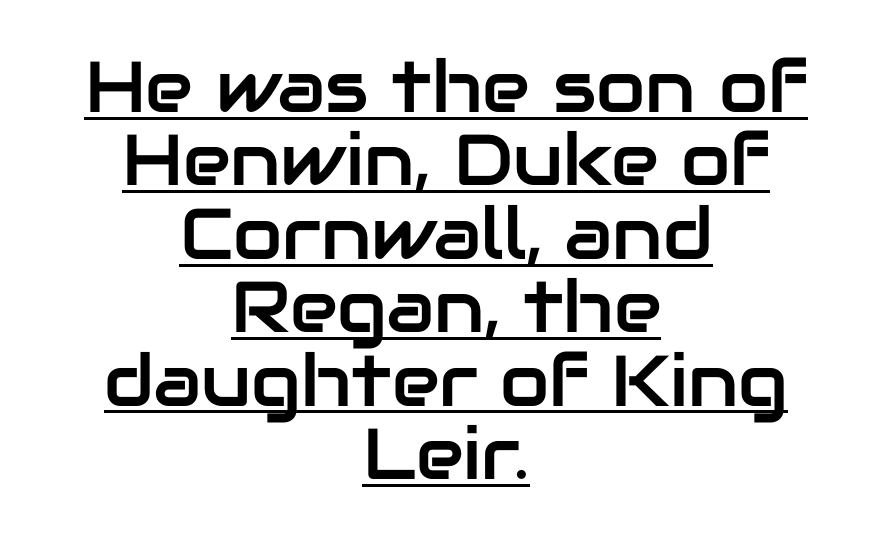
Upright lettering throughout. To sum up the face: it is a sans, with no serifs. Summary of vertical rhythm: compact, with narrow interline spacing. Looks like regular typesetting: each glyph gets only the width it needs. The typesetter chose a symmetrical, centered arrangement here. The sample's only ornament is a line tracing under the words.
